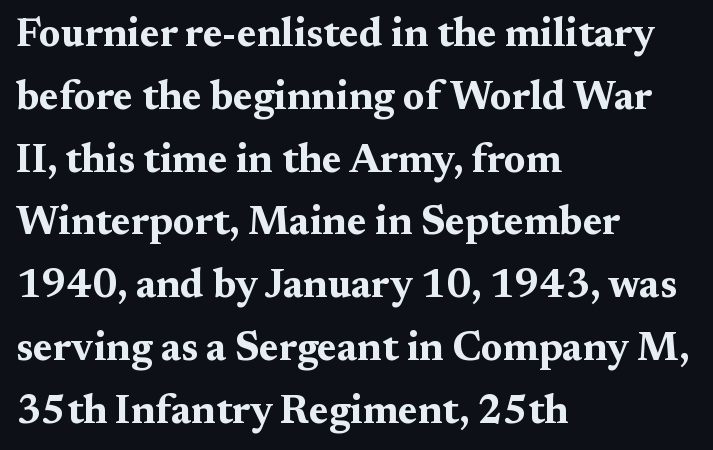
Q: Is the text bold? A: Yes.
Q: Is the text italic (slanted)? A: No, it is upright.
Q: Is the typeface a serif or a sans-serif typeface? A: Serif.
Q: Is the text underlined? A: No.
Q: How is the paragraph aligned? A: Left-aligned.
Q: Is the spacing between letters normal or unusually wide? A: Normal.
Q: Is the spacing between lines tight, normal or loose? A: Normal.
Q: Width (condensed, normal, or wide)? A: Wide.
Q: Stroke contrast? A: Medium.
Q: x-height? A: Medium.
Q: Monospaced? A: No.
